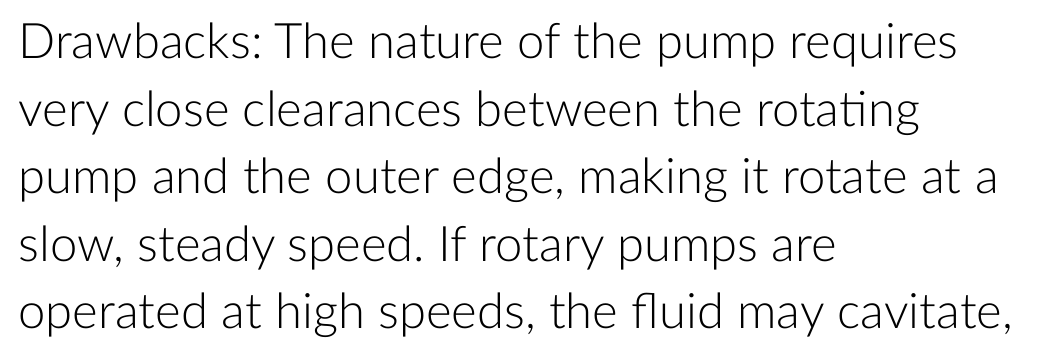
The image shows 49 px light sans-serif type, upright; set left-aligned, normal line spacing (1.38x), normal letter spacing, not underlined; low stroke contrast and a medium x-height.
